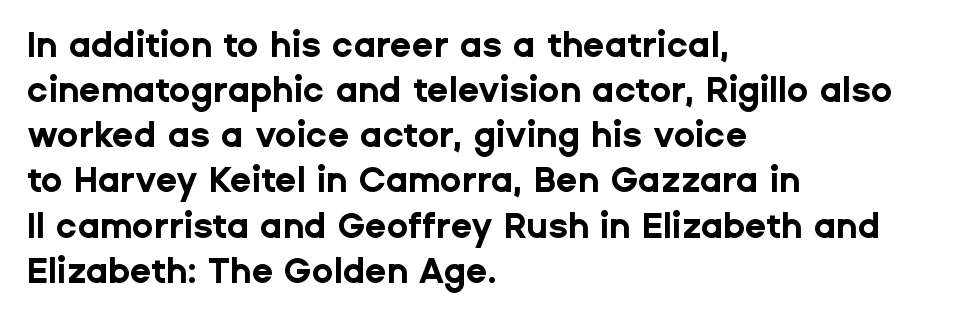
{"serif": "no", "italic": "no", "bold": "yes", "weight": "bold", "width": "normal", "stroke_contrast": "low", "x_height": "medium", "monospaced": "no", "underline": "no", "align": "left", "line_spacing": "normal", "line_spacing_ratio": 1.29, "letter_spacing": "normal", "letter_spacing_em": 0.0, "glyph_px": 35}
